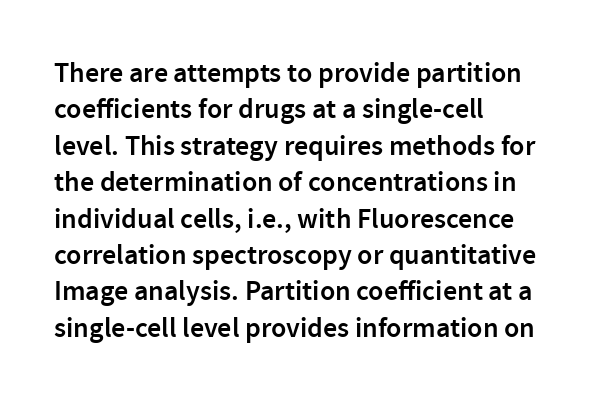
The image shows 28 px semibold sans-serif type, upright; set left-aligned, normal line spacing (1.3x), normal letter spacing, not underlined; a medium x-height.
